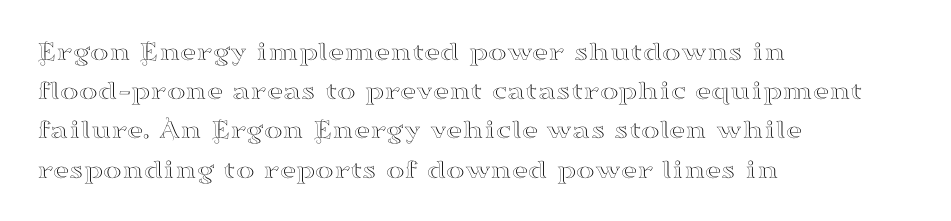
{"serif": "yes", "italic": "no", "width": "wide", "stroke_contrast": "high", "x_height": "small", "monospaced": "no", "underline": "no", "align": "left", "line_spacing": "normal", "line_spacing_ratio": 1.4, "letter_spacing": "normal", "letter_spacing_em": 0.0, "glyph_px": 28}
